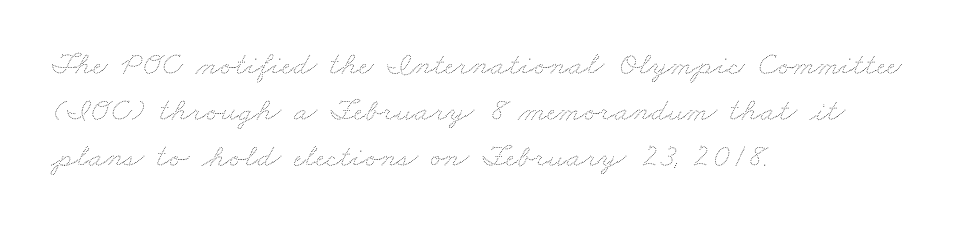
Q: Is the text bold? A: No.
Q: Is the text underlined? A: No.
Q: How is the paragraph aligned? A: Left-aligned.
Q: Is the spacing between letters normal or unusually wide? A: Normal.
Q: Is the spacing between lines tight, normal or loose? A: Normal.
Q: Width (condensed, normal, or wide)? A: Wide.
Q: Stroke contrast? A: Medium.
Q: x-height? A: Small.
Q: Monospaced? A: No.
